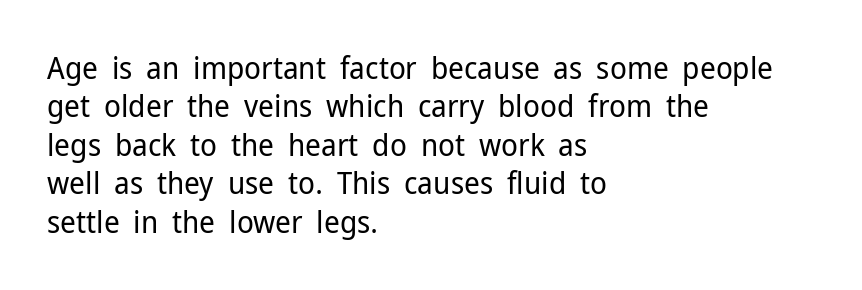
Descenders hang freely into open space. Check where the strokes stop: nothing finishes them off — pure sans. Character widths vary here, with narrow letters taking less room than wide ones. The strokes are not fattened; the text isn't bold. Words appear dense and cohesive because spacing is normal.
